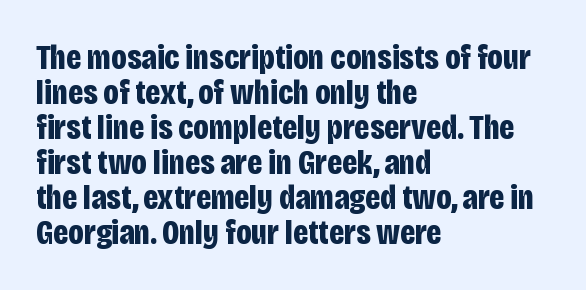
{"serif": "no", "italic": "no", "bold": "yes", "weight": "bold", "width": "condensed", "stroke_contrast": "low", "x_height": "large", "monospaced": "no", "underline": "no", "align": "left", "line_spacing": "tight", "line_spacing_ratio": 1.0, "letter_spacing": "normal", "letter_spacing_em": 0.0, "glyph_px": 35}
